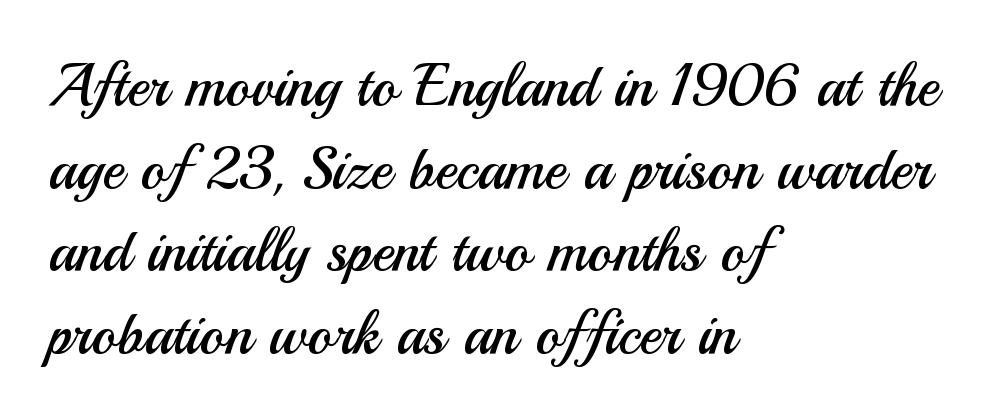
{"serif": "no", "bold": "no", "weight": "regular", "width": "normal", "stroke_contrast": "medium", "x_height": "small", "monospaced": "no", "underline": "no", "align": "left", "line_spacing": "normal", "line_spacing_ratio": 1.4, "letter_spacing": "normal", "letter_spacing_em": 0.0, "glyph_px": 59}
